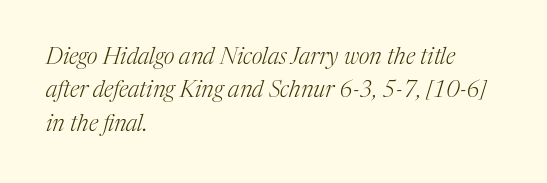
{"italic": "yes", "lean": "right", "slant_degrees": 17, "bold": "no", "underline": "no", "align": "left", "line_spacing": "normal", "line_spacing_ratio": 1.45, "letter_spacing": "normal", "letter_spacing_em": 0.0, "glyph_px": 23}
